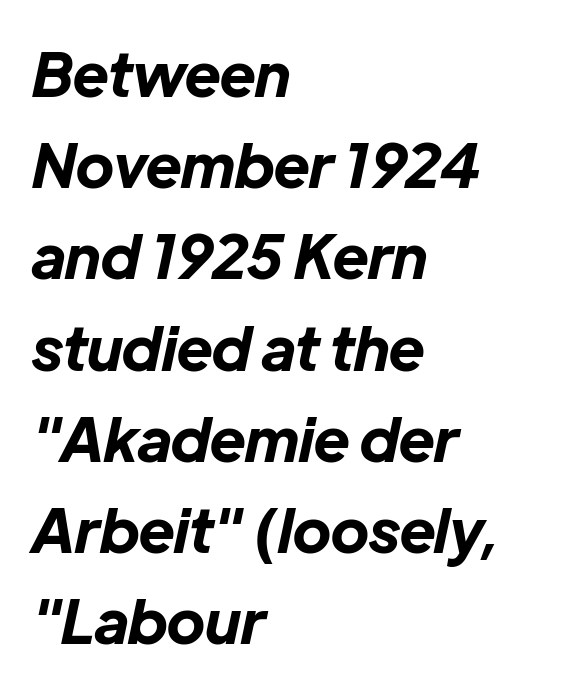
{"italic": "yes", "lean": "right", "slant_degrees": 12, "bold": "yes", "weight": "bold", "width": "normal", "stroke_contrast": "low", "x_height": "medium", "monospaced": "no", "underline": "no", "align": "left", "line_spacing": "normal", "line_spacing_ratio": 1.52, "letter_spacing": "normal", "letter_spacing_em": 0.0, "glyph_px": 60}
